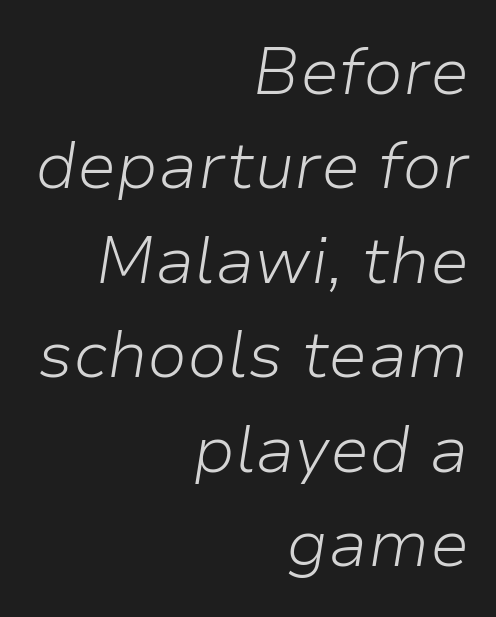
{"italic": "yes", "lean": "right", "slant_degrees": 9, "bold": "no", "weight": "light", "width": "normal", "stroke_contrast": "low", "x_height": "medium", "monospaced": "no", "underline": "no", "align": "right", "line_spacing": "normal", "line_spacing_ratio": 1.43, "letter_spacing": "normal", "letter_spacing_em": 0.0, "glyph_px": 66}
